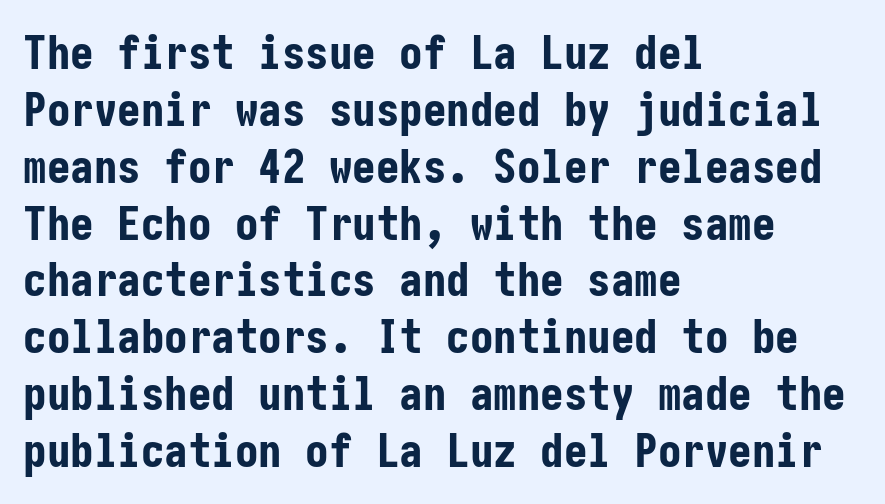
{"serif": "no", "italic": "no", "bold": "yes", "weight": "bold", "width": "condensed", "stroke_contrast": "low", "x_height": "medium", "underline": "no", "align": "left", "line_spacing_ratio": 1.21, "letter_spacing": "normal", "letter_spacing_em": 0.0, "glyph_px": 47}
